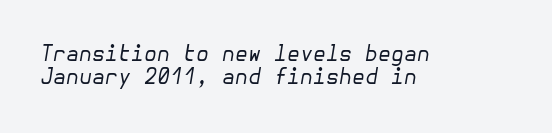
Q: Is the text bold? A: No.
Q: Is the text italic (slanted)? A: Yes, it leans right by about 10 degrees.
Q: Is the text underlined? A: No.
Q: How is the paragraph aligned? A: Left-aligned.
Q: Is the spacing between letters normal or unusually wide? A: Normal.
Q: Is the spacing between lines tight, normal or loose? A: Tight.
